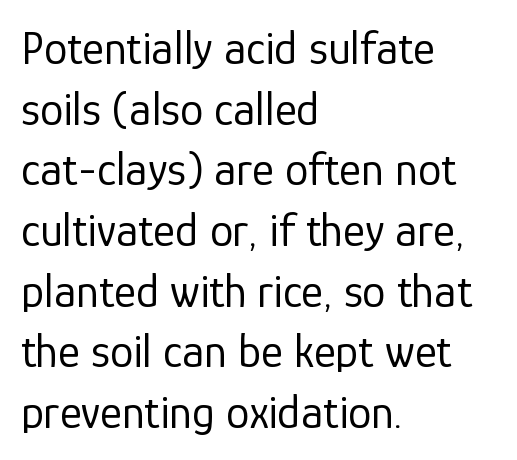
A normal amount of white space separates one row of letters from the next. Observe the ordinary spacing: letters are neighbours, not strangers. The weight would be labelled regular, book, light, or lighter still. These lines are rendered in a variable-pitch font. What kind of face is this? One without serifs — a sans. The rendering anchors every line to the left-hand side.
